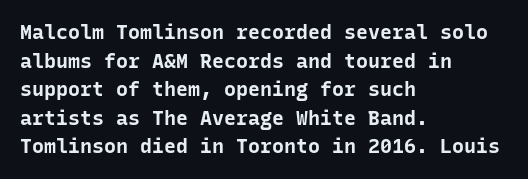
The image shows 20 px bold type, upright; set left-aligned, normal line spacing (1.43x), normal letter spacing, not underlined.
